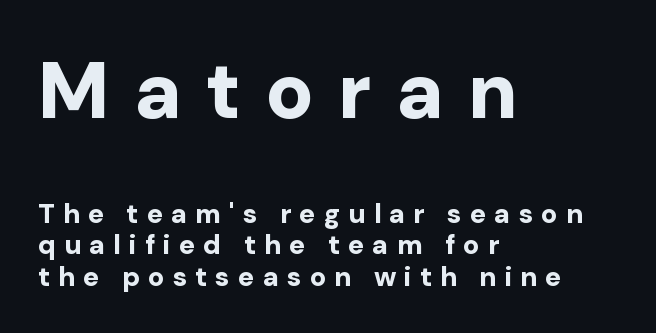
Q: Is the text bold? A: Yes.
Q: Is the text italic (slanted)? A: No, it is upright.
Q: Is the typeface a serif or a sans-serif typeface? A: Sans-serif.
Q: Is the text underlined? A: No.
Q: How is the paragraph aligned? A: Left-aligned.
Q: Is the spacing between letters normal or unusually wide? A: Unusually wide.
Q: Which block of text is set in a larger size, the first (top) or the second (bottom)? A: The first (top) one.
Q: Width (condensed, normal, or wide)? A: Normal.
Q: Stroke contrast? A: Low.
Q: x-height? A: Medium.
Q: Monospaced? A: No.
